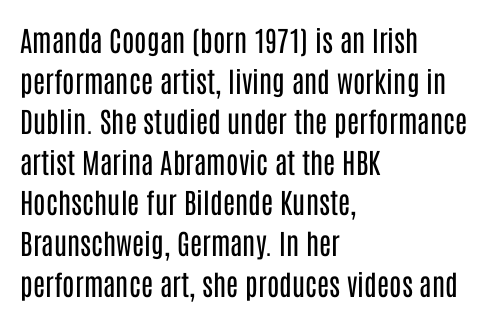
Q: Is the text bold? A: No.
Q: Is the text italic (slanted)? A: No, it is upright.
Q: Is the typeface a serif or a sans-serif typeface? A: Sans-serif.
Q: Is the text underlined? A: No.
Q: How is the paragraph aligned? A: Left-aligned.
Q: Is the spacing between letters normal or unusually wide? A: Normal.
Q: Is the spacing between lines tight, normal or loose? A: Normal.
Q: Width (condensed, normal, or wide)? A: Condensed.
Q: Stroke contrast? A: Low.
Q: x-height? A: Large.
Q: Monospaced? A: No.
